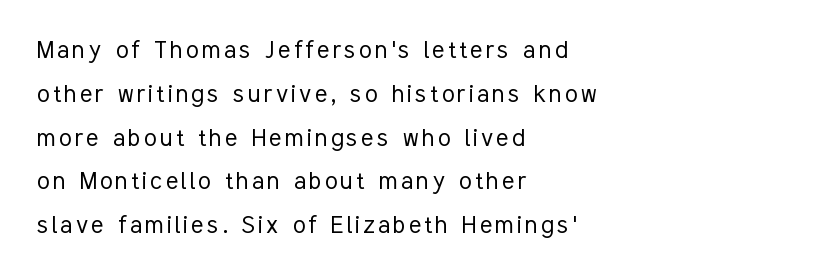
{"serif": "no", "italic": "no", "bold": "no", "weight": "light", "width": "condensed", "stroke_contrast": "low", "x_height": "medium", "monospaced": "no", "underline": "no", "align": "left", "line_spacing": "normal", "line_spacing_ratio": 1.51, "glyph_px": 29}
